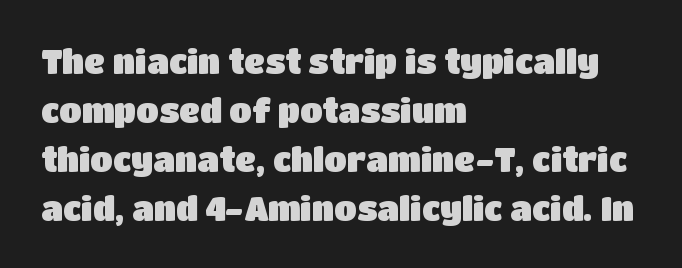
This block has exactly the height ordinary leading produces. The type is set solid horizontally, with unmodified tracking. Descenders are the only things crossing below the line. Line starts are locked; line ends wander.
